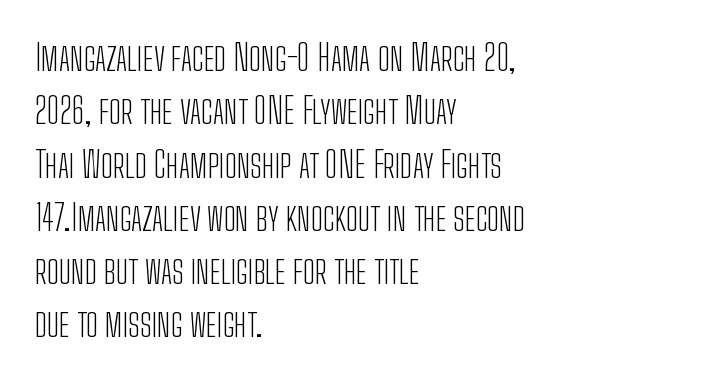
The image shows 36 px light, condensed sans-serif type, upright; set left-aligned, normal line spacing (1.48x), normal letter spacing, not underlined; low stroke contrast and a medium x-height.
